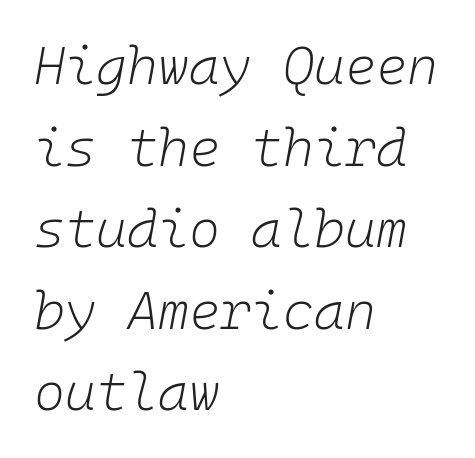
The image shows 53 px light type, italic (leaning right), monospaced; set left-aligned, normal line spacing (1.54x), normal letter spacing, not underlined; low stroke contrast and a medium x-height.
